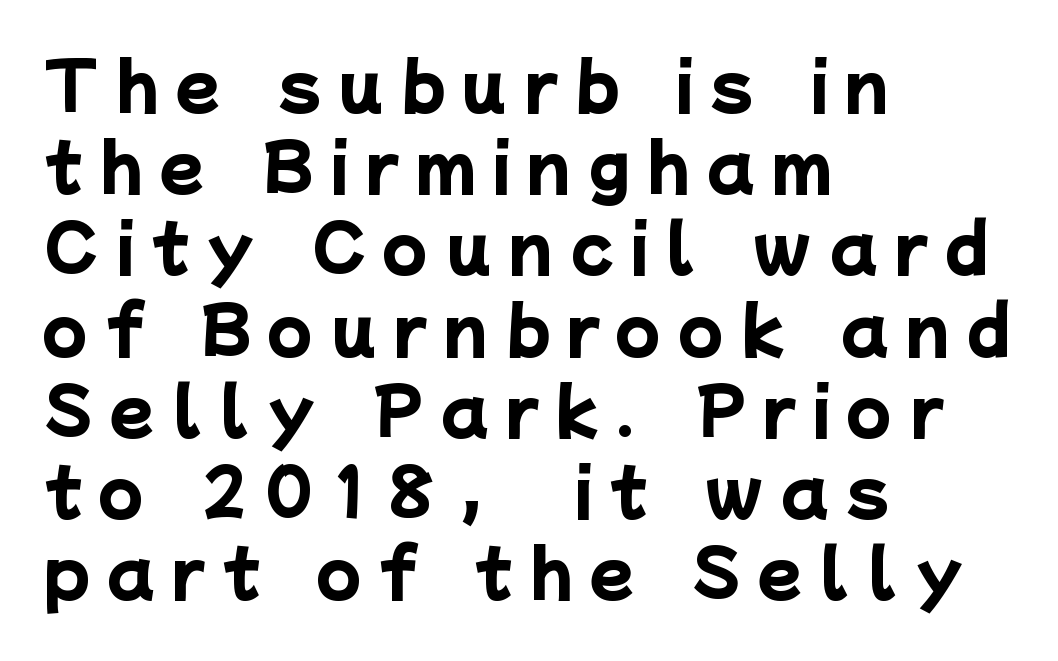
The image shows 65 px heavy sans-serif type; set left-aligned, normal line spacing (1.25x), unusually wide letter spacing (+0.27 em), not underlined; low stroke contrast and a medium x-height.
